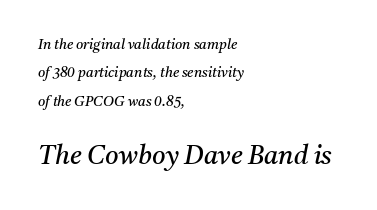
The image shows 26 px text type, italic (leaning right); set left-aligned, loose line spacing (2.03x), normal letter spacing, not underlined; the second (bottom) block is 1.86x larger.
